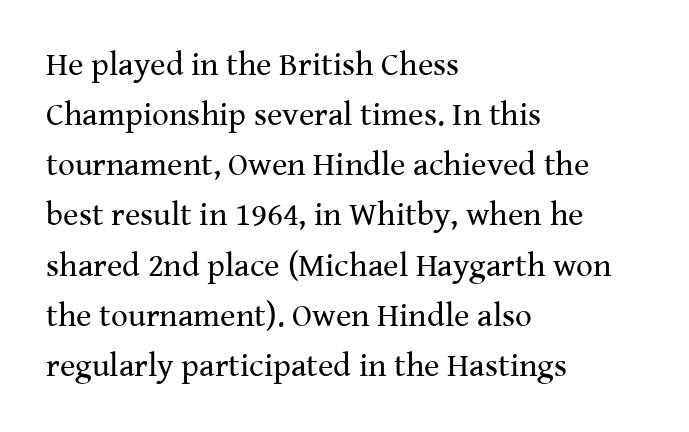
{"serif": "yes", "italic": "no", "bold": "no", "weight": "regular", "width": "normal", "stroke_contrast": "medium", "x_height": "medium", "monospaced": "no", "underline": "no", "align": "left", "line_spacing": "normal", "line_spacing_ratio": 1.52, "letter_spacing": "normal", "letter_spacing_em": 0.0, "glyph_px": 33}
